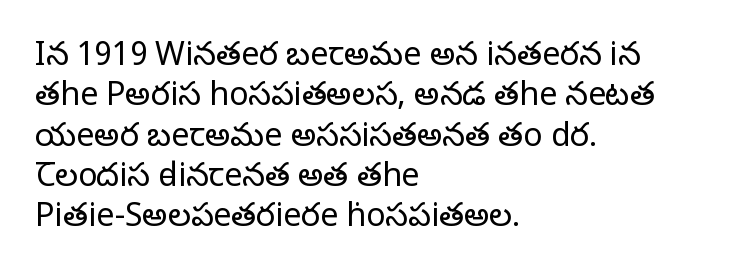
In CSS terms this would be text-align: left. Standard letterfit; no display-style spreading of the glyphs. Caption: face not bold, strokes unweighted. One glance says typical: line gaps are just what's usual. The passage shown is typed in a proportional face where columns would drift. No italicization has been applied; the sample stays upright.
